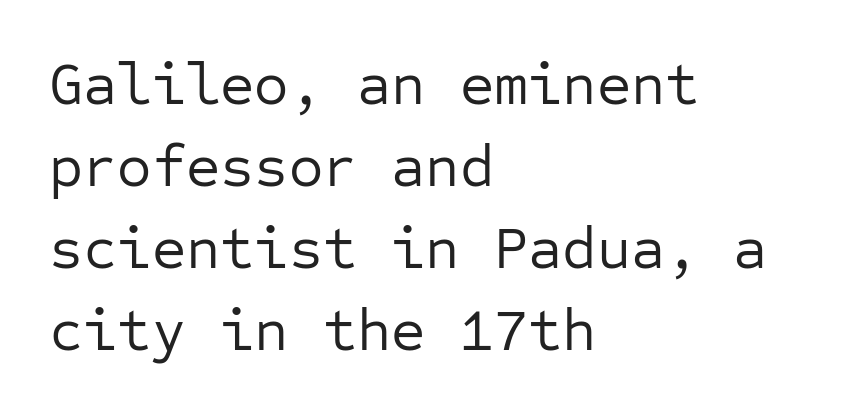
The image shows 59 px regular-weight sans-serif type, upright, monospaced; set left-aligned, normal line spacing (1.39x), normal letter spacing, not underlined; low stroke contrast and a medium x-height.
